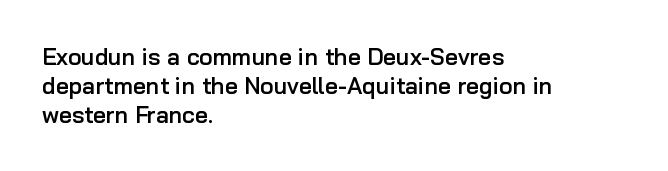
Q: Is the text bold? A: Semi-bold.
Q: Is the text italic (slanted)? A: No, it is upright.
Q: Is the text underlined? A: No.
Q: How is the paragraph aligned? A: Left-aligned.
Q: Is the spacing between letters normal or unusually wide? A: Normal.
Q: Is the spacing between lines tight, normal or loose? A: Normal.
